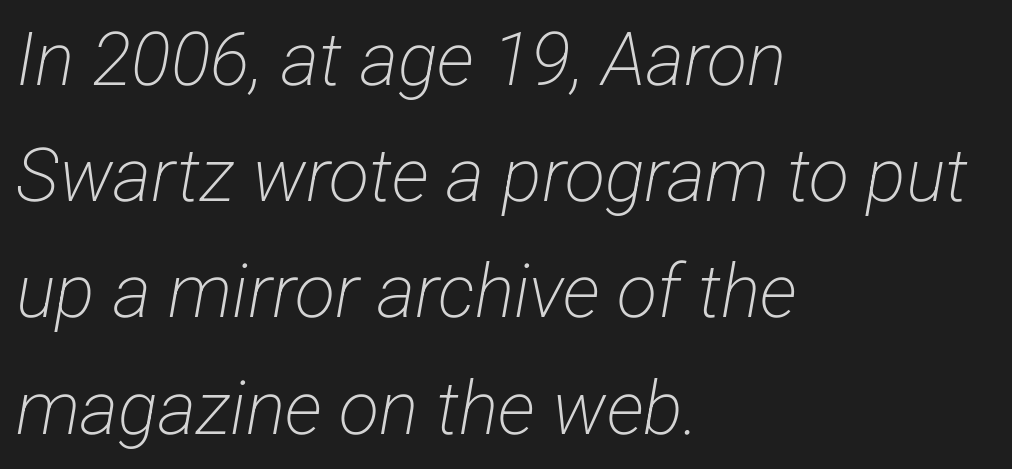
{"serif": "no", "bold": "no", "weight": "light", "width": "condensed", "stroke_contrast": "low", "x_height": "medium", "monospaced": "no", "underline": "no", "align": "left", "line_spacing": "normal", "line_spacing_ratio": 1.57, "letter_spacing": "normal", "letter_spacing_em": 0.0, "glyph_px": 74}
